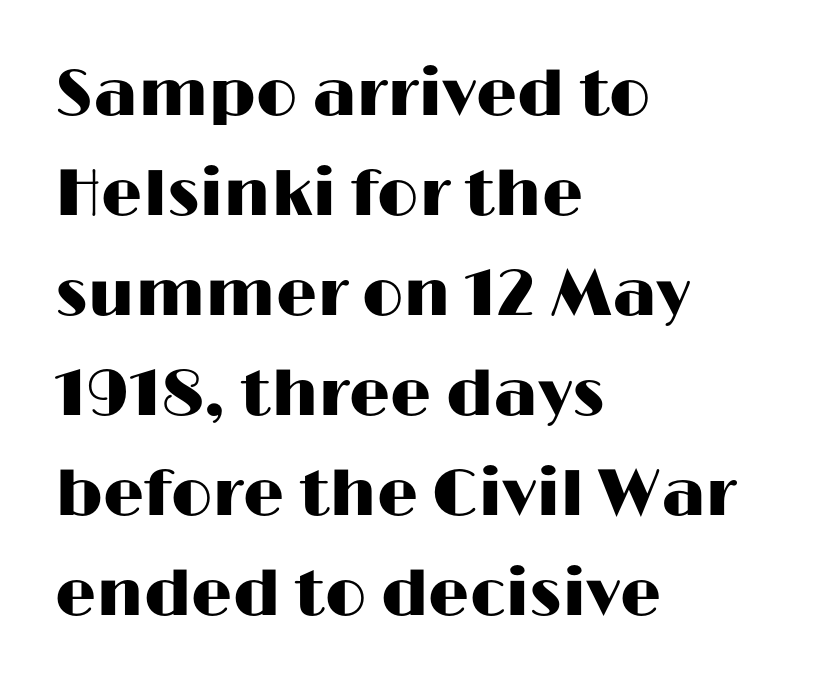
The image shows 65 px wide sans-serif type, upright; set left-aligned, normal line spacing (1.54x), normal letter spacing, not underlined; high stroke contrast and a medium x-height.
